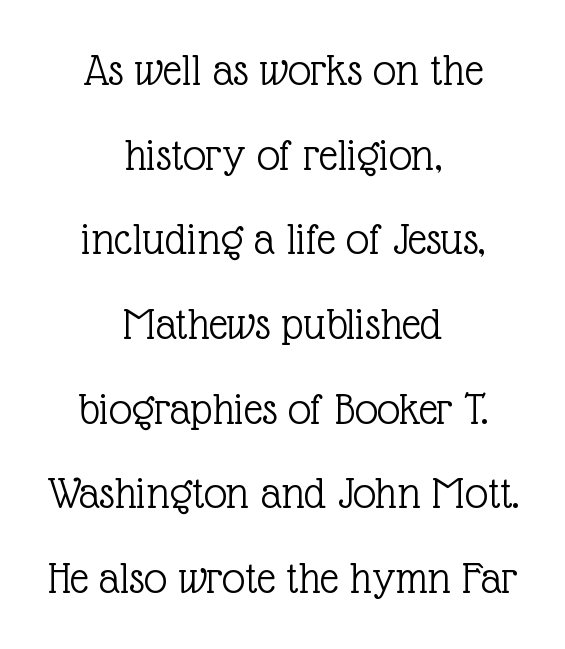
Descenders are the only things crossing below the line. Quick note: not italic, upright. These lines are composed in type with serifs. The lines in this sample share a center point and differ in where they start and stop. In terms of letterspacing, this is plain default setting. A typesetter would call this proportional, since set widths differ per character.
